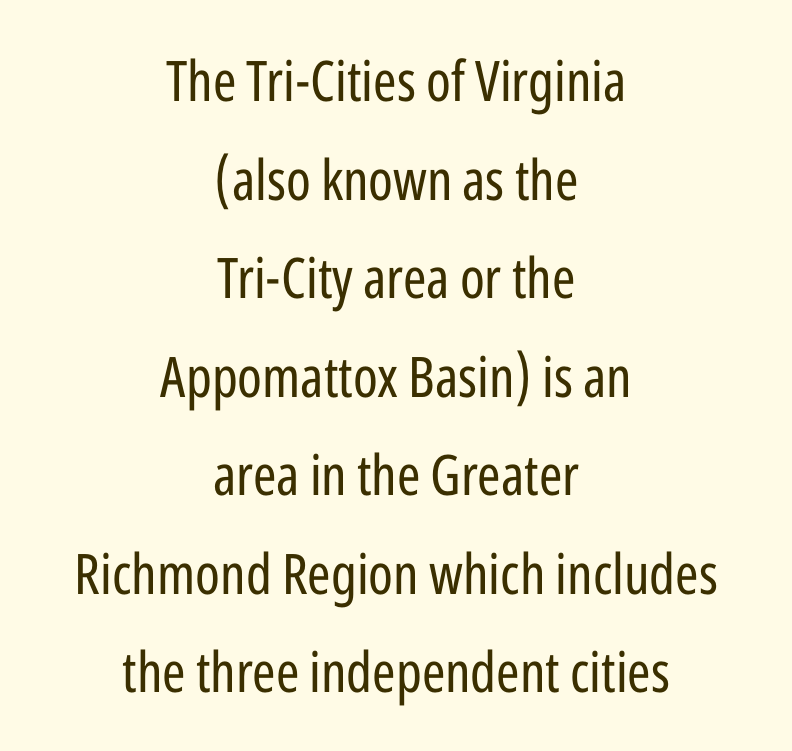
{"serif": "no", "italic": "no", "bold": "no", "weight": "regular", "width": "condensed", "stroke_contrast": "low", "x_height": "medium", "monospaced": "no", "underline": "no", "align": "center", "line_spacing_ratio": 1.76, "letter_spacing": "normal", "letter_spacing_em": 0.0, "glyph_px": 56}
